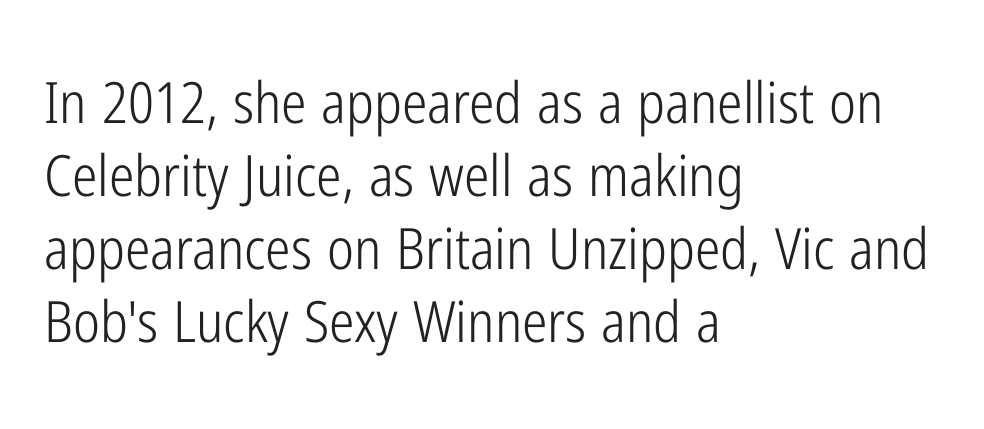
The image shows 57 px light, condensed sans-serif type, upright; set left-aligned, normal line spacing (1.28x), normal letter spacing, not underlined; low stroke contrast and a medium x-height.
